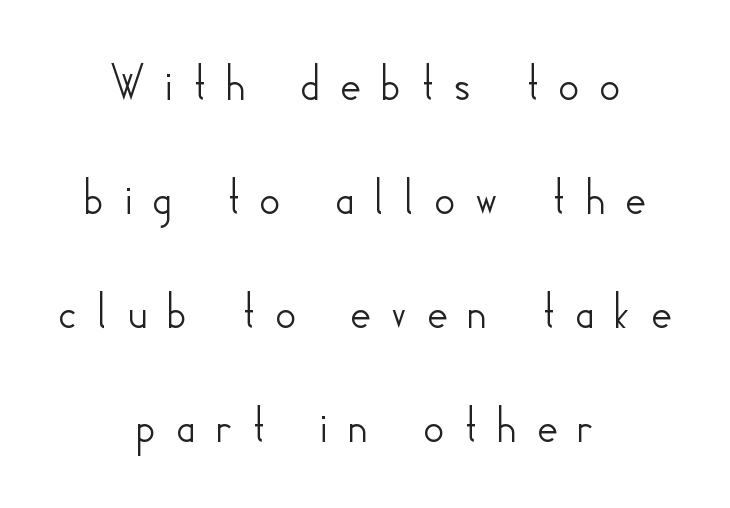
Quick note: interline space is abundant. Anything drawn beneath the words? Only blank space. Think of a printed novel: that variable character pitch is what you see here. The letters stand straight up with perfectly vertical stems. The typesetter chose a symmetrical, centered arrangement here.
